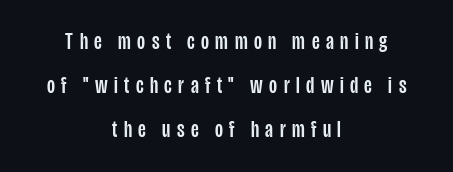
Q: Is the text italic (slanted)? A: No, it is upright.
Q: Is the text underlined? A: No.
Q: How is the paragraph aligned? A: Centered.
Q: Is the spacing between letters normal or unusually wide? A: Unusually wide.
Q: Is the spacing between lines tight, normal or loose? A: Loose.
